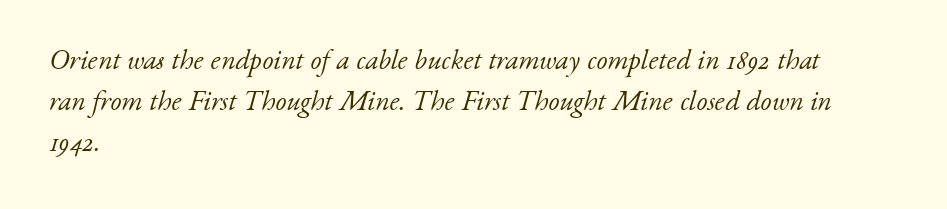
{"serif": "yes", "italic": "yes", "lean": "right", "slant_degrees": 17, "bold": "no", "weight": "light", "width": "normal", "stroke_contrast": "low", "x_height": "small", "monospaced": "no", "underline": "no", "align": "left", "line_spacing": "normal", "line_spacing_ratio": 1.46, "letter_spacing": "normal", "letter_spacing_em": 0.0, "glyph_px": 28}
